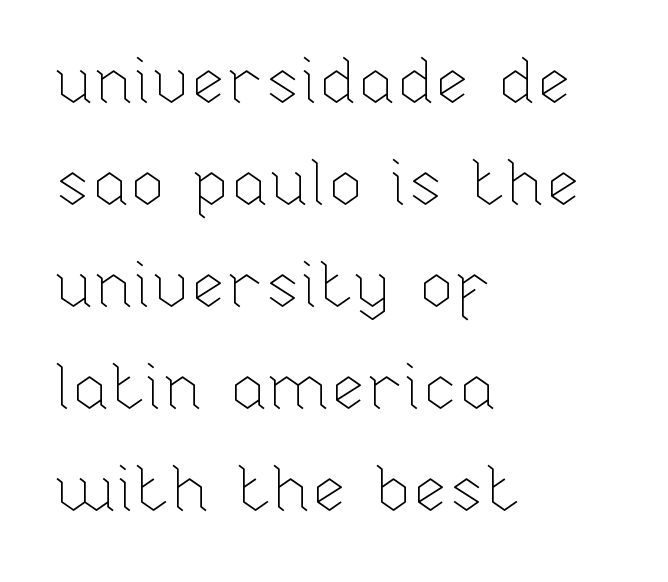
{"italic": "no", "bold": "no", "weight": "thin", "width": "normal", "stroke_contrast": "low", "x_height": "medium", "monospaced": "no", "underline": "no", "align": "left", "line_spacing": "normal", "line_spacing_ratio": 1.57, "letter_spacing": "normal", "letter_spacing_em": 0.0, "glyph_px": 65}
